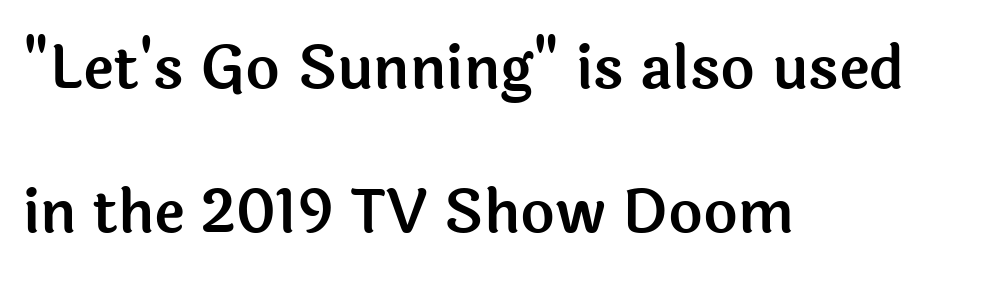
The image shows 59 px sans-serif type, upright; set left-aligned, loose line spacing (2.44x), normal letter spacing, not underlined; a medium x-height.
